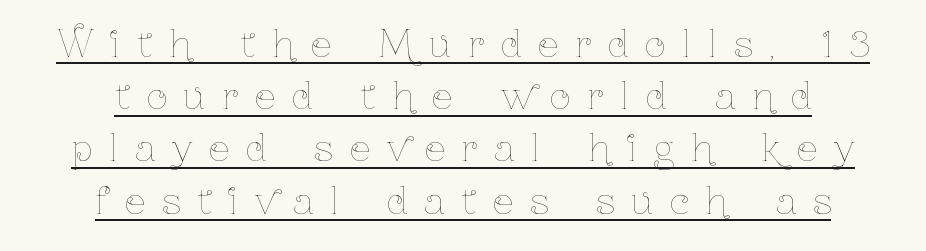
The image shows 36 px thin, condensed type, upright; set centered, normal line spacing (1.45x), unusually wide letter spacing (+0.47 em), underlined; low stroke contrast and a medium x-height.
